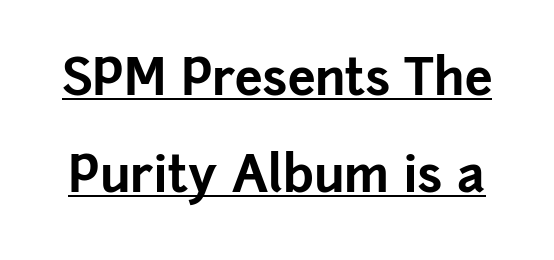
The image shows 50 px bold sans-serif type, upright; set loose line spacing (1.94x), normal letter spacing, underlined; low stroke contrast and a medium x-height.
